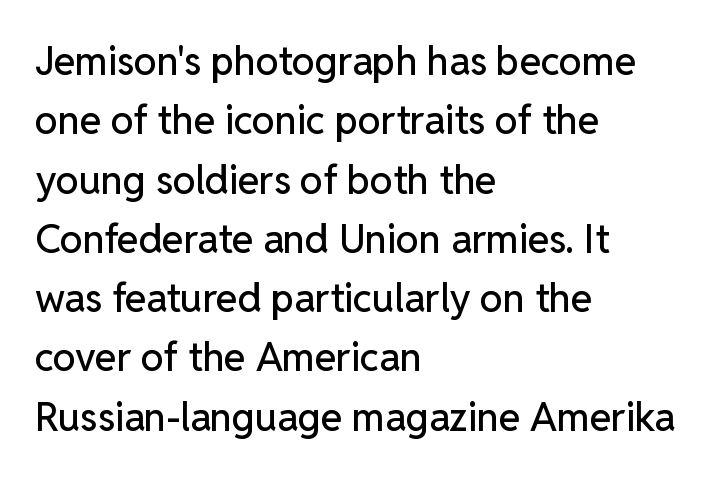
Q: Is the text italic (slanted)? A: No, it is upright.
Q: Is the typeface a serif or a sans-serif typeface? A: Sans-serif.
Q: Is the text underlined? A: No.
Q: How is the paragraph aligned? A: Left-aligned.
Q: Is the spacing between letters normal or unusually wide? A: Normal.
Q: Is the spacing between lines tight, normal or loose? A: Normal.
Q: Width (condensed, normal, or wide)? A: Normal.
Q: Stroke contrast? A: Low.
Q: x-height? A: Medium.
Q: Monospaced? A: No.
